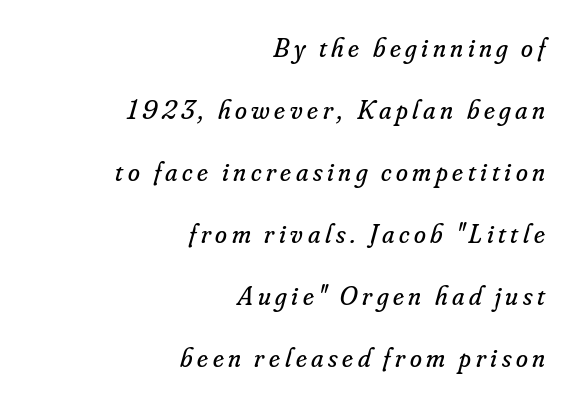
{"italic": "yes", "lean": "right", "slant_degrees": 16, "bold": "no", "underline": "no", "align": "right", "line_spacing": "loose", "line_spacing_ratio": 2.3, "glyph_px": 27}
